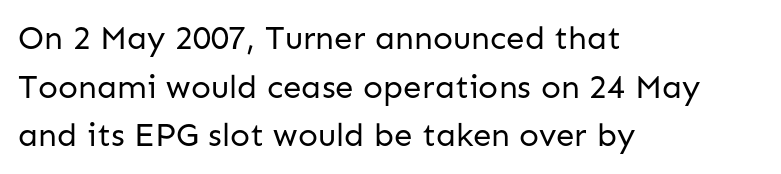
{"serif": "no", "italic": "no", "bold": "no", "weight": "regular", "width": "normal", "stroke_contrast": "low", "x_height": "medium", "monospaced": "no", "underline": "no", "align": "left", "line_spacing": "normal", "line_spacing_ratio": 1.47, "letter_spacing": "normal", "letter_spacing_em": 0.0, "glyph_px": 33}
